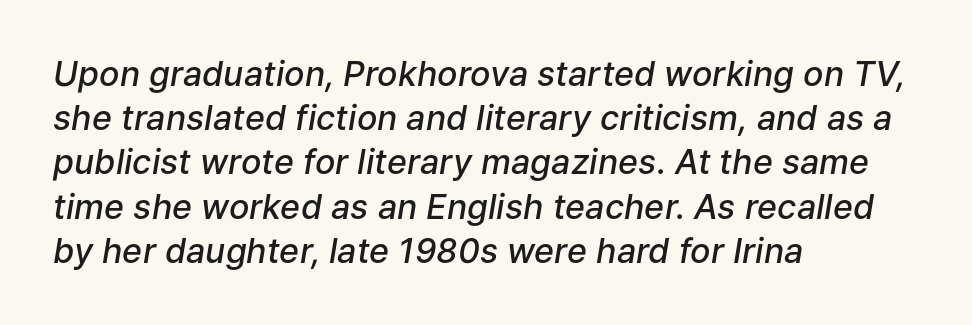
Q: Is the text bold? A: Semi-bold.
Q: Is the text italic (slanted)? A: Yes, it leans right by about 9 degrees.
Q: Is the text underlined? A: No.
Q: How is the paragraph aligned? A: Left-aligned.
Q: Is the spacing between letters normal or unusually wide? A: Normal.
Q: Is the spacing between lines tight, normal or loose? A: Normal.
Q: Width (condensed, normal, or wide)? A: Normal.
Q: Stroke contrast? A: Low.
Q: x-height? A: Medium.
Q: Monospaced? A: No.
